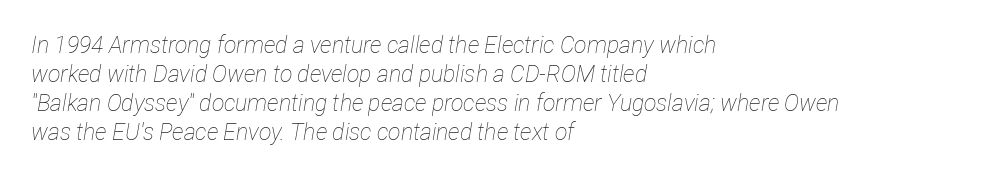
Q: Is the text bold? A: No.
Q: Is the text italic (slanted)? A: Yes, it leans right by about 12 degrees.
Q: Is the text underlined? A: No.
Q: How is the paragraph aligned? A: Left-aligned.
Q: Is the spacing between letters normal or unusually wide? A: Normal.
Q: Is the spacing between lines tight, normal or loose? A: Normal.
